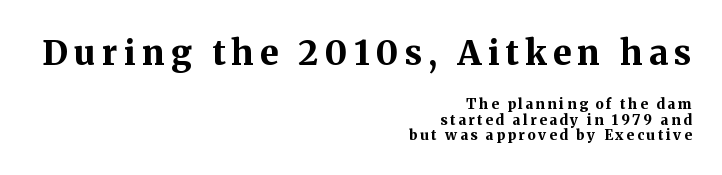
The font is running at its bold setting. Nope, not italic — everything's standing straight. Which margin do the lines hug? The right one — the left edge is uneven. In this sample the first text group is rendered at the bigger scale.
